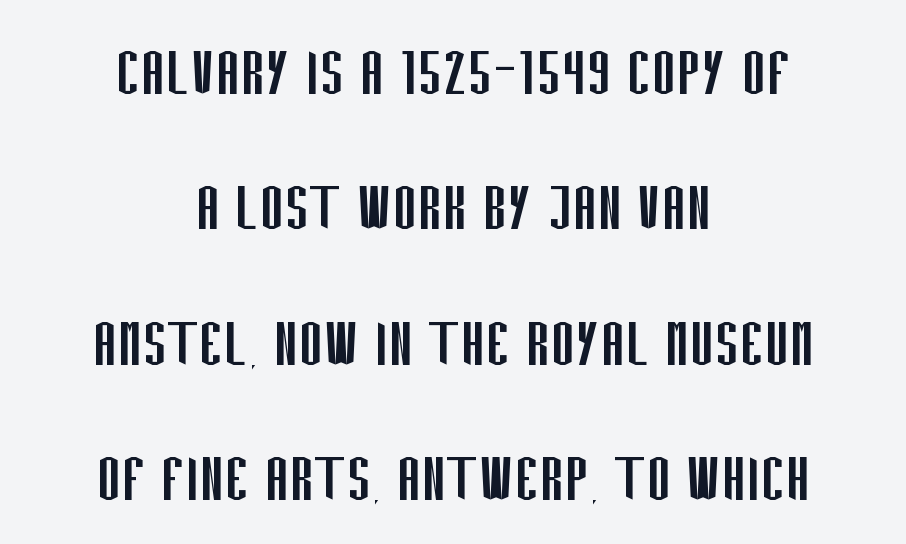
The image shows 74 px regular-weight, condensed sans-serif type, upright; set centered, line spacing 1.83x, normal letter spacing, not underlined; low stroke contrast and a large x-height.
